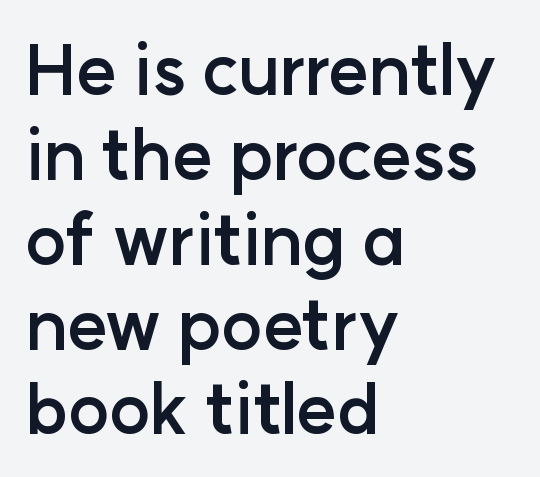
Q: Is the text bold? A: Yes.
Q: Is the text italic (slanted)? A: No, it is upright.
Q: Is the typeface a serif or a sans-serif typeface? A: Sans-serif.
Q: Is the text underlined? A: No.
Q: How is the paragraph aligned? A: Left-aligned.
Q: Is the spacing between letters normal or unusually wide? A: Normal.
Q: Width (condensed, normal, or wide)? A: Normal.
Q: Stroke contrast? A: Low.
Q: x-height? A: Medium.
Q: Monospaced? A: No.
